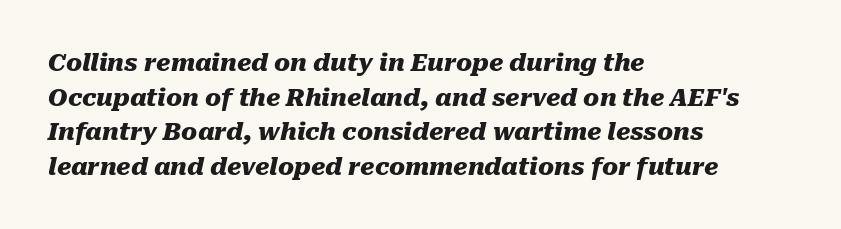
The image shows 24 px bold type, italic (leaning right); set left-aligned, normal line spacing (1.44x), normal letter spacing, not underlined.
